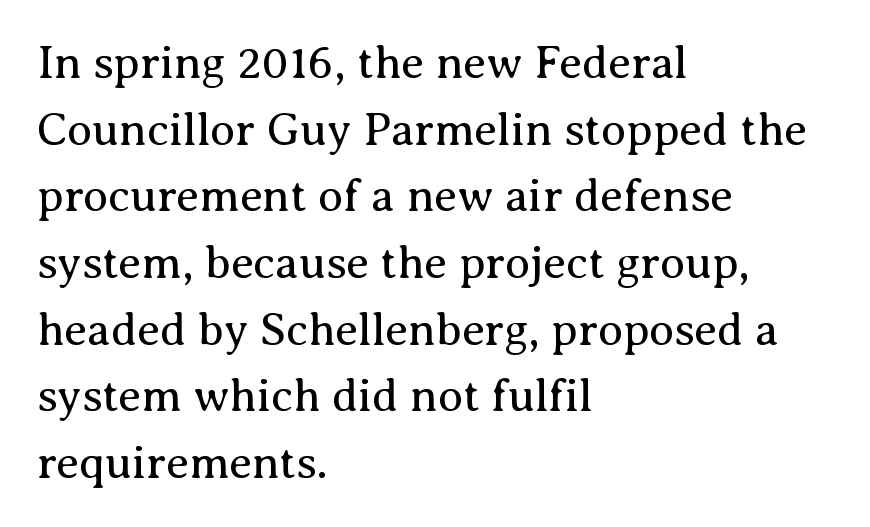
{"serif": "yes", "italic": "no", "bold": "no", "weight": "regular", "width": "normal", "stroke_contrast": "medium", "x_height": "medium", "monospaced": "no", "underline": "no", "align": "left", "line_spacing": "normal", "line_spacing_ratio": 1.45, "letter_spacing": "normal", "letter_spacing_em": 0.0, "glyph_px": 46}
